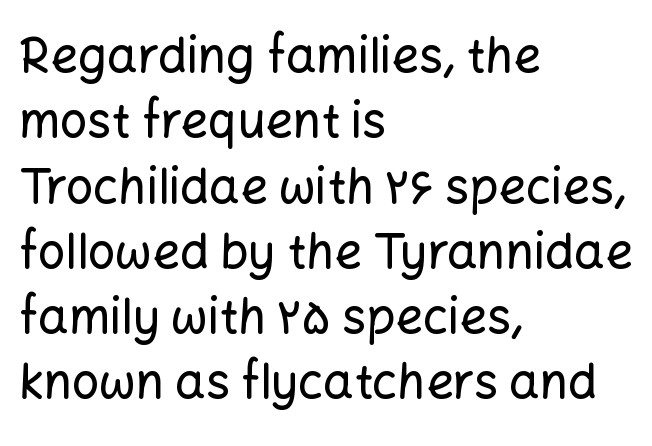
Default kerning and tracking; the words read as compact shapes. The rendering uses a moderate line-height, typical for paragraphs. The typesetter chose a ragged-right arrangement here. The axis of the letterforms is exactly vertical. Clear beneath every line of the passage.
